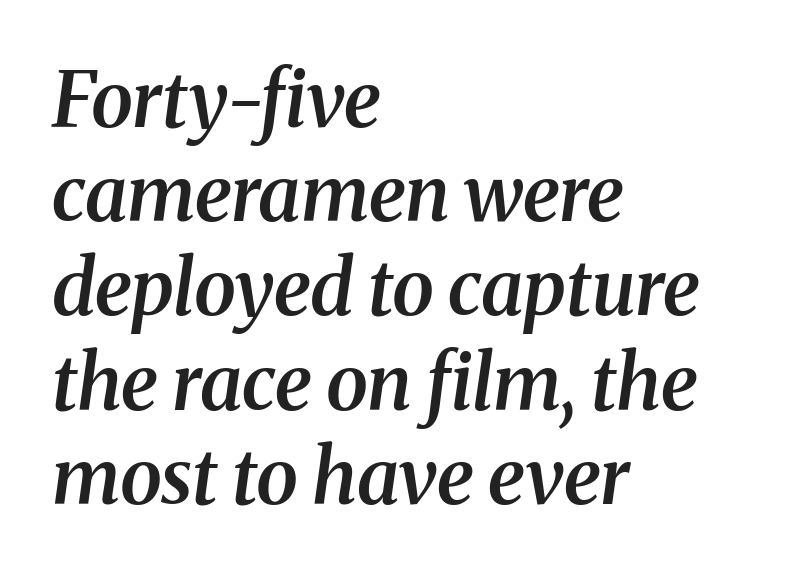
Q: Is the text bold? A: Semi-bold.
Q: Is the text italic (slanted)? A: Yes, it leans right by about 8 degrees.
Q: Is the typeface a serif or a sans-serif typeface? A: Serif.
Q: Is the text underlined? A: No.
Q: How is the paragraph aligned? A: Left-aligned.
Q: Is the spacing between letters normal or unusually wide? A: Normal.
Q: Width (condensed, normal, or wide)? A: Normal.
Q: Stroke contrast? A: Medium.
Q: x-height? A: Medium.
Q: Monospaced? A: No.
